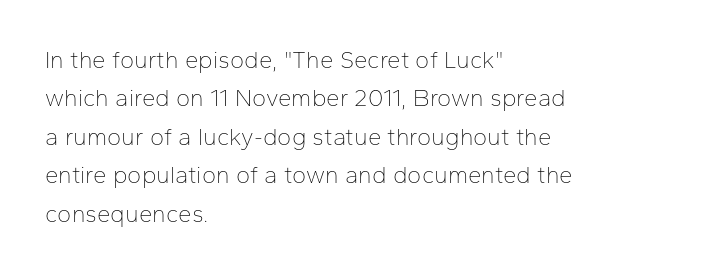
The image shows 24 px text type, upright; set left-aligned, normal line spacing (1.6x), normal letter spacing, not underlined.
